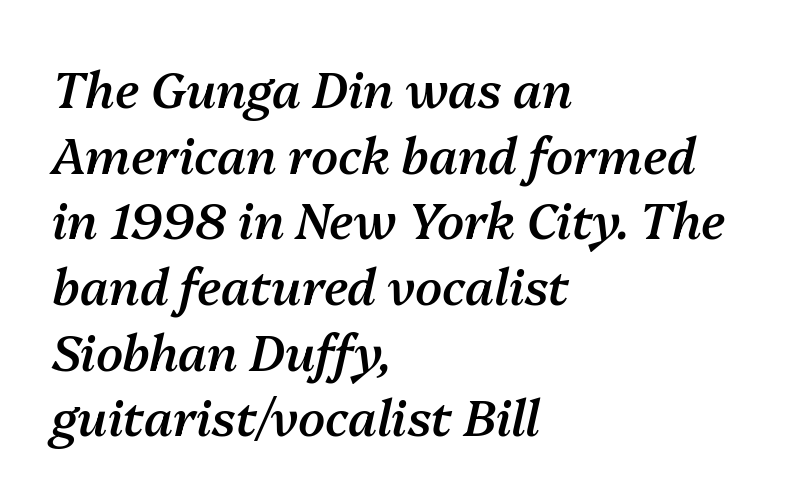
The image shows 49 px semibold type, italic (leaning right); set left-aligned, normal line spacing (1.34x), normal letter spacing, not underlined; medium stroke contrast and a medium x-height.
